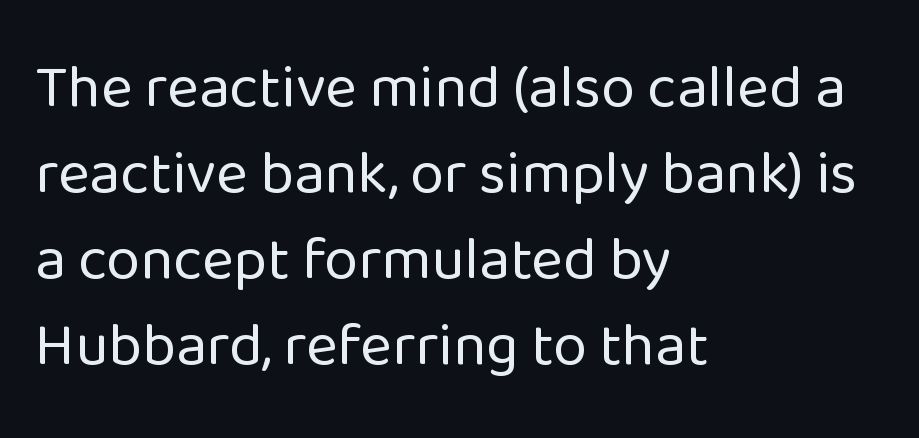
{"serif": "no", "italic": "no", "bold": "no", "weight": "regular", "width": "normal", "stroke_contrast": "low", "x_height": "medium", "monospaced": "no", "underline": "no", "align": "left", "line_spacing": "normal", "line_spacing_ratio": 1.41, "letter_spacing": "normal", "letter_spacing_em": 0.0, "glyph_px": 61}
